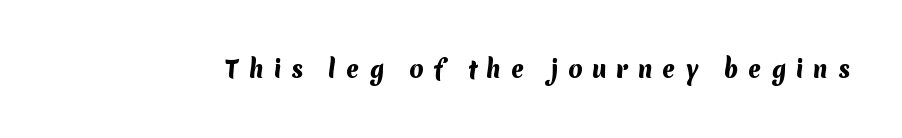
Q: Is the text bold? A: Yes.
Q: Is the text underlined? A: No.
Q: Is the spacing between letters normal or unusually wide? A: Unusually wide.
